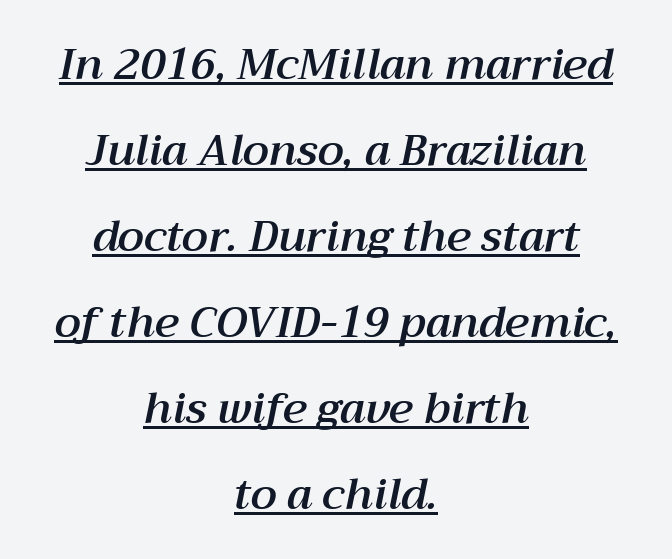
The image shows 43 px text type, italic (leaning right); set centered, loose line spacing (2.0x), normal letter spacing, underlined; medium stroke contrast and a medium x-height.
